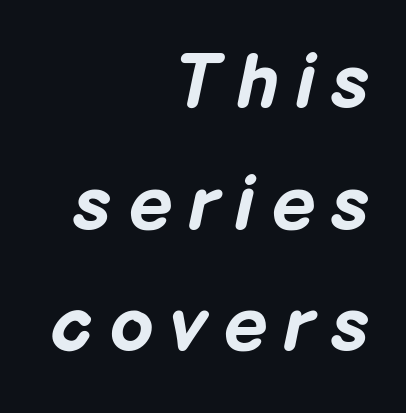
{"italic": "yes", "lean": "right", "slant_degrees": 12, "bold": "yes", "weight": "bold", "width": "normal", "stroke_contrast": "low", "x_height": "medium", "monospaced": "no", "underline": "no", "align": "right", "line_spacing": "normal", "line_spacing_ratio": 1.56, "letter_spacing": "wide", "letter_spacing_em": 0.21, "glyph_px": 78}
